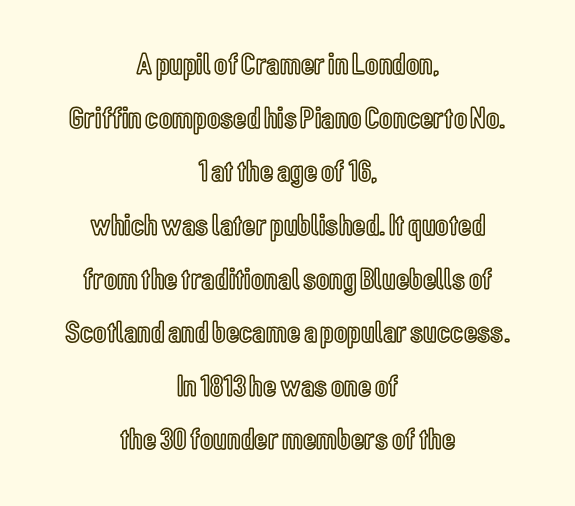
The image shows 31 px condensed type, upright; set centered, line spacing 1.73x, normal letter spacing, not underlined; a medium x-height.
